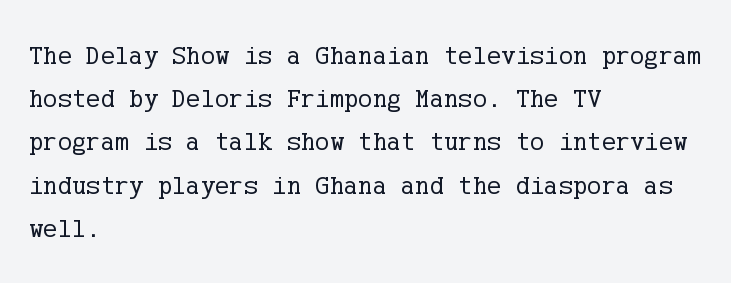
Posture: straight, roman, zero tilt. Notice how descenders clear the ascenders below comfortably — that's standard leading. Visually the block forms a straight wall on the left and a jagged coastline on the right. Descenders hang freely into open space. The type is set solid horizontally, with unmodified tracking. Heft: none added — not bold.
